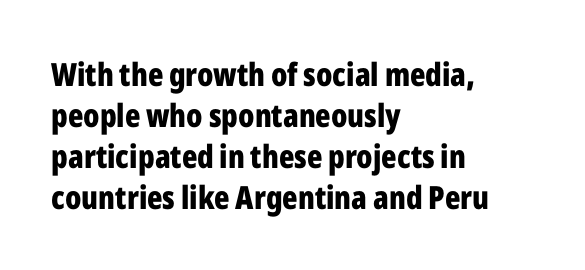
{"serif": "no", "italic": "no", "bold": "yes", "weight": "bold", "width": "condensed", "stroke_contrast": "low", "x_height": "medium", "monospaced": "no", "underline": "no", "align": "left", "line_spacing": "normal", "line_spacing_ratio": 1.28, "letter_spacing": "normal", "letter_spacing_em": 0.0, "glyph_px": 32}
